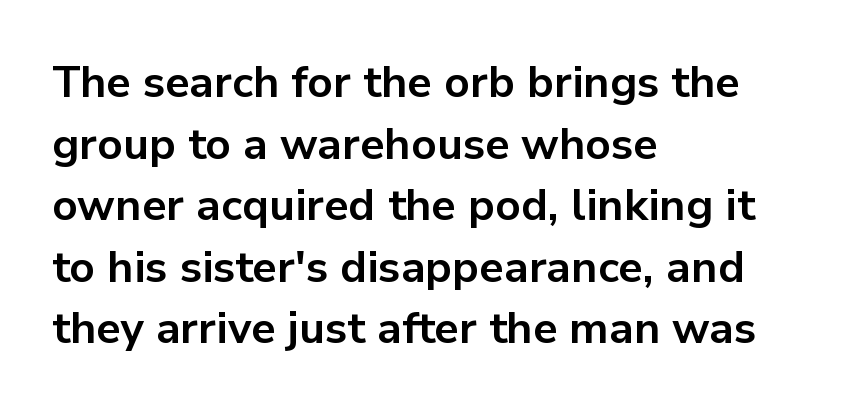
Unlike italic type, these characters show no tilt at all. The space directly below the letters is spotless. Varying glyph widths throughout — classic text-font behaviour. Plenty of ink on the page — the face is bold. The ragged edge is on the right, which tells us the setting is flush left.
